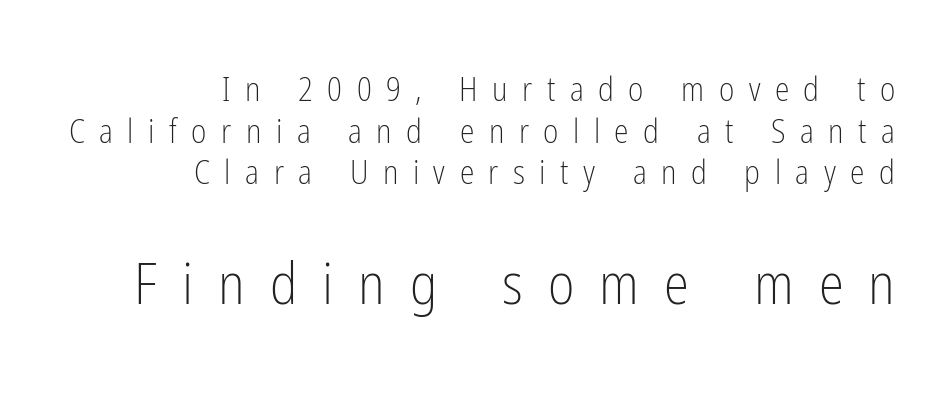
Q: Is the text bold? A: No.
Q: Is the text italic (slanted)? A: No, it is upright.
Q: Is the typeface a serif or a sans-serif typeface? A: Sans-serif.
Q: Is the text underlined? A: No.
Q: How is the paragraph aligned? A: Right-aligned.
Q: Is the spacing between letters normal or unusually wide? A: Unusually wide.
Q: Is the spacing between lines tight, normal or loose? A: Normal.
Q: Which block of text is set in a larger size, the first (top) or the second (bottom)? A: The second (bottom) one.
Q: Width (condensed, normal, or wide)? A: Condensed.
Q: Stroke contrast? A: Low.
Q: x-height? A: Medium.
Q: Monospaced? A: No.
